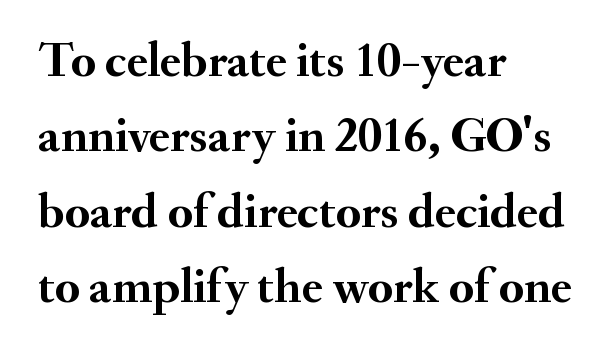
These lines are set flush left with a ragged right edge. Bold? Absolutely — the strokes are thick and heavy. Bare-footed words on every line. The face used here is proportionally spaced, like ordinary book or web type. The typeface chosen for these lines features serifs. Evenly set lines give the paragraph a standard silhouette.
